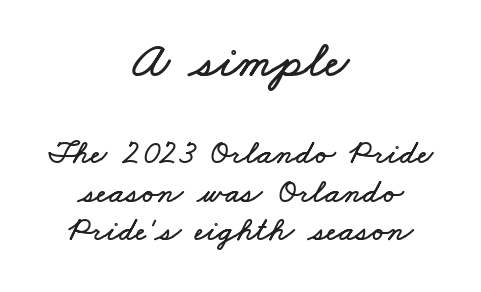
Q: Is the text underlined? A: No.
Q: How is the paragraph aligned? A: Centered.
Q: Is the spacing between letters normal or unusually wide? A: Normal.
Q: Is the spacing between lines tight, normal or loose? A: Tight.
Q: Which block of text is set in a larger size, the first (top) or the second (bottom)? A: The first (top) one.
Q: Width (condensed, normal, or wide)? A: Wide.
Q: Stroke contrast? A: Low.
Q: x-height? A: Small.
Q: Monospaced? A: No.
